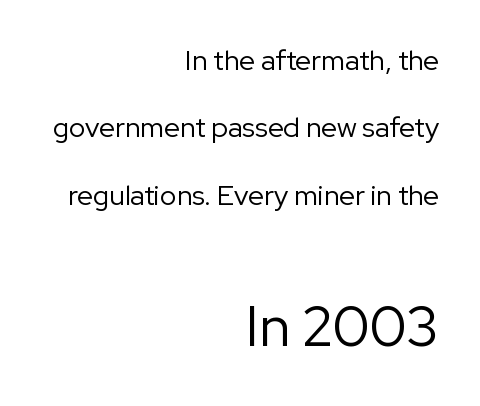
The image shows 56 px regular-weight sans-serif type, upright; set right-aligned, loose line spacing (2.41x), normal letter spacing, not underlined; the second (bottom) block is 2.0x larger; low stroke contrast and a medium x-height.
